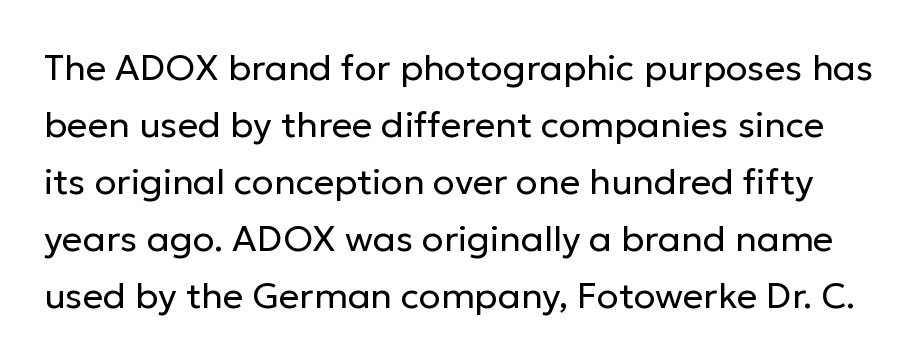
{"serif": "no", "italic": "no", "bold": "no", "weight": "regular", "width": "normal", "stroke_contrast": "low", "x_height": "medium", "monospaced": "no", "underline": "no", "line_spacing": "normal", "line_spacing_ratio": 1.58, "letter_spacing": "normal", "letter_spacing_em": 0.0, "glyph_px": 36}
